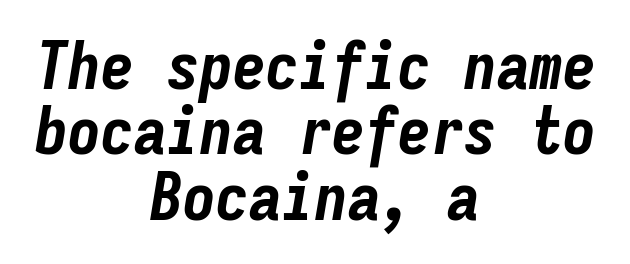
The line texture is even and compact thanks to regular tracking. Heft: maximum for text — a bold. The face used here has a pronounced slope to its letters. A clean baseline with only descenders dipping below it.
